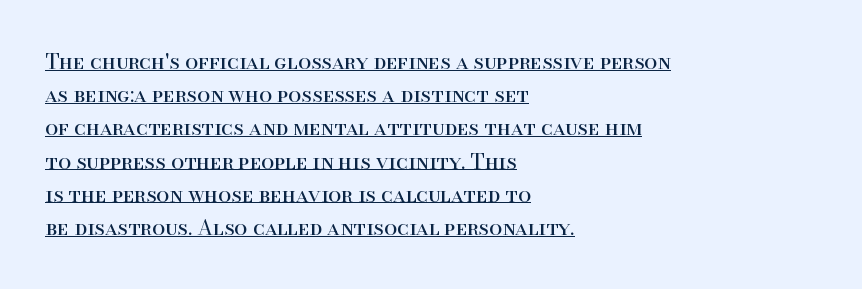
{"italic": "no", "bold": "no", "underline": "yes", "align": "left", "line_spacing": "normal", "line_spacing_ratio": 1.58, "letter_spacing": "normal", "letter_spacing_em": 0.0, "glyph_px": 21}
